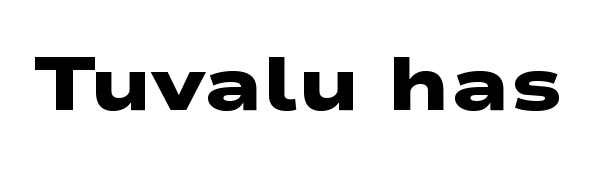
Q: Is the text bold? A: Yes.
Q: Is the typeface a serif or a sans-serif typeface? A: Sans-serif.
Q: Is the text underlined? A: No.
Q: Is the spacing between letters normal or unusually wide? A: Normal.
Q: Width (condensed, normal, or wide)? A: Wide.
Q: Stroke contrast? A: Low.
Q: x-height? A: Medium.
Q: Monospaced? A: No.
